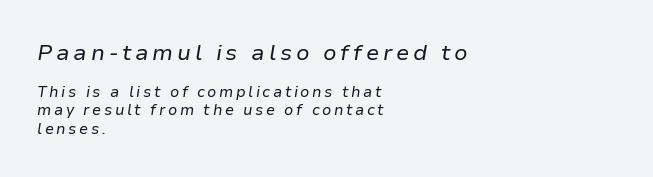
Q: Is the text bold? A: No.
Q: Is the text italic (slanted)? A: Yes, it leans right by about 9 degrees.
Q: Is the text underlined? A: No.
Q: How is the paragraph aligned? A: Left-aligned.
Q: Which block of text is set in a larger size, the first (top) or the second (bottom)? A: The first (top) one.
